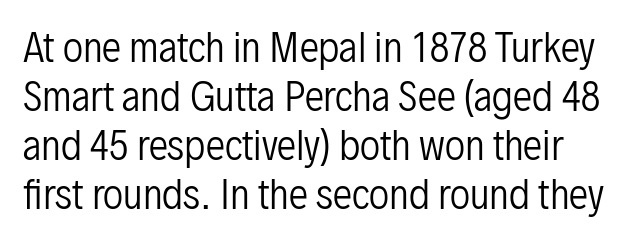
The typeface chosen for these lines omits serifs. Unmarked baselines from the first word to the last. What stands out about the letter spacing? Nothing — it is the standard amount. The rendering uses a moderate line-height, typical for paragraphs. Posture: straight, roman, zero tilt. Do the characters align in a grid? No, the font is proportional.
